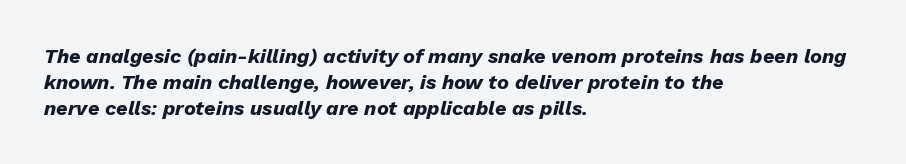
Q: Is the text bold? A: Yes.
Q: Is the text italic (slanted)? A: Yes, it leans right by about 13 degrees.
Q: Is the text underlined? A: No.
Q: How is the paragraph aligned? A: Left-aligned.
Q: Is the spacing between letters normal or unusually wide? A: Normal.
Q: Is the spacing between lines tight, normal or loose? A: Normal.
